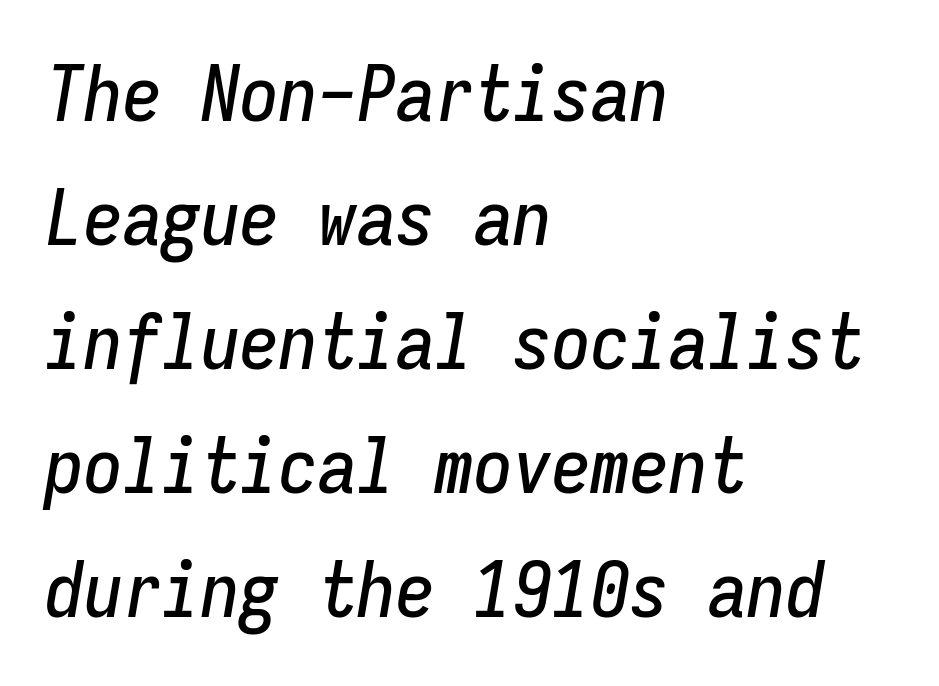
The image shows 78 px condensed type, italic (leaning right), monospaced; set left-aligned, normal line spacing (1.59x), normal letter spacing, not underlined; low stroke contrast and a medium x-height.
